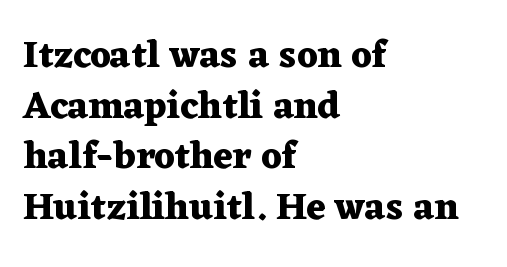
{"serif": "yes", "italic": "no", "bold": "yes", "weight": "heavy", "width": "wide", "stroke_contrast": "medium", "x_height": "medium", "monospaced": "no", "underline": "no", "align": "left", "line_spacing": "normal", "line_spacing_ratio": 1.33, "letter_spacing": "normal", "letter_spacing_em": 0.0, "glyph_px": 38}
